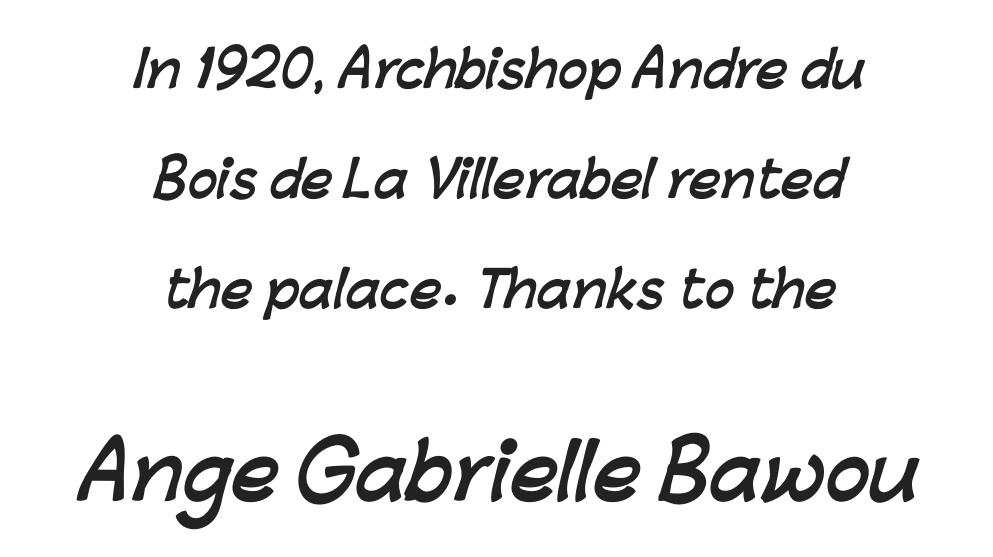
{"serif": "no", "bold": "yes", "weight": "semibold", "width": "normal", "stroke_contrast": "low", "x_height": "medium", "monospaced": "no", "underline": "no", "align": "center", "line_spacing": "loose", "line_spacing_ratio": 2.24, "letter_spacing": "normal", "letter_spacing_em": 0.0, "larger_block": "second", "size_ratio": 1.51, "glyph_px": 74}
